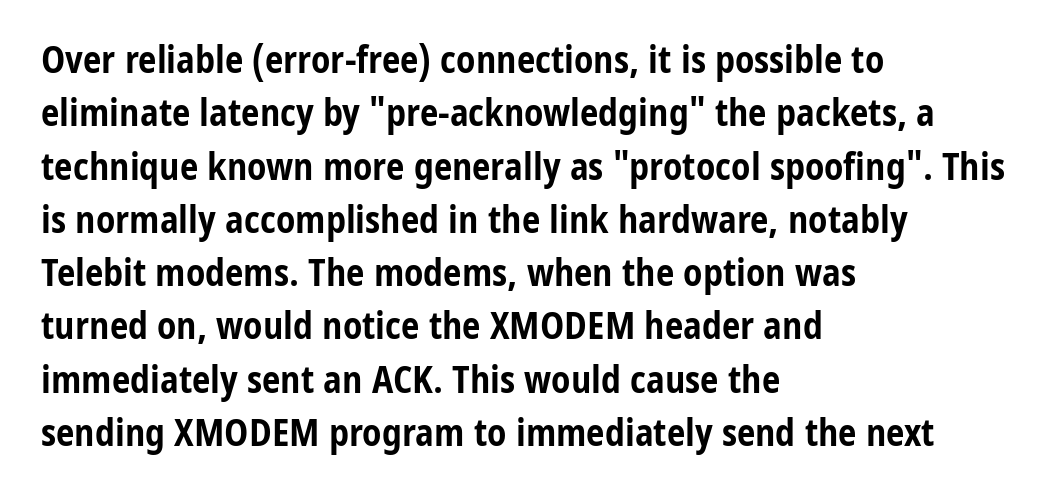
The letters stand upright; this is a roman face. Type style note: lacks serifs. The face used here is proportionally spaced, like ordinary book or web type. The block of text has a typical density, with ordinary space between rows. Chunky letters — that's bold for sure.
